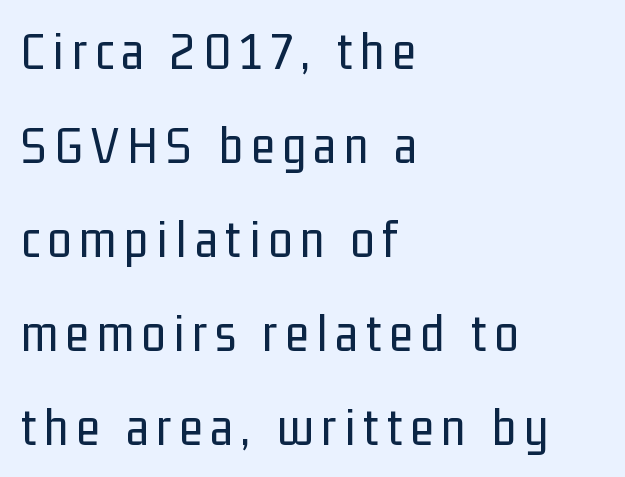
The image shows 54 px regular-weight, condensed sans-serif type, upright; set left-aligned, line spacing 1.74x, not underlined; low stroke contrast and a medium x-height.
